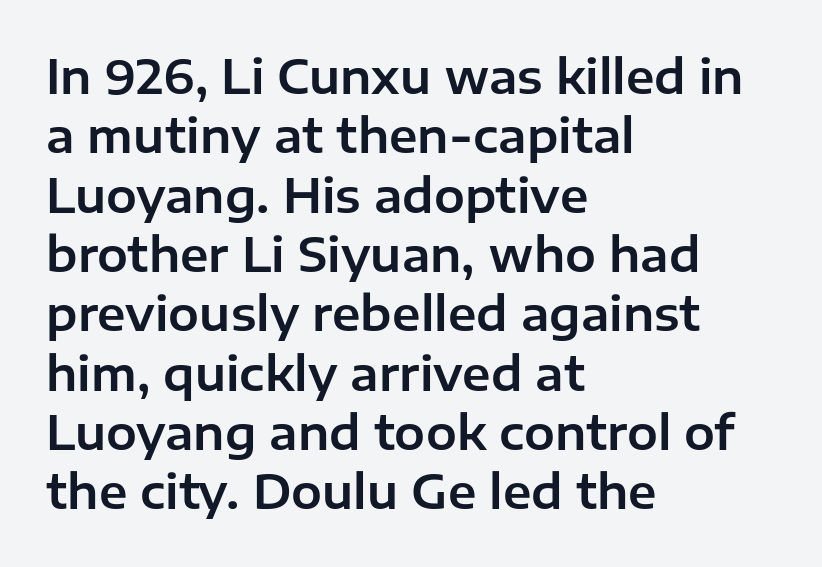
{"serif": "no", "italic": "no", "width": "normal", "stroke_contrast": "low", "x_height": "medium", "monospaced": "no", "underline": "no", "align": "left", "line_spacing": "normal", "line_spacing_ratio": 1.29, "letter_spacing": "normal", "letter_spacing_em": 0.0, "glyph_px": 46}
